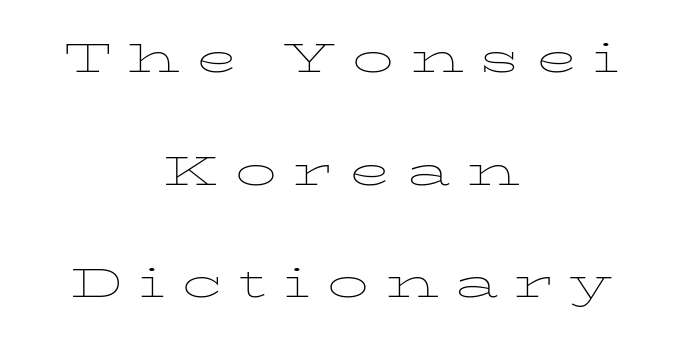
The image shows 55 px thin, wide type, upright; set centered, loose line spacing (2.05x), unusually wide letter spacing (+0.29 em), not underlined; low stroke contrast and a medium x-height.
